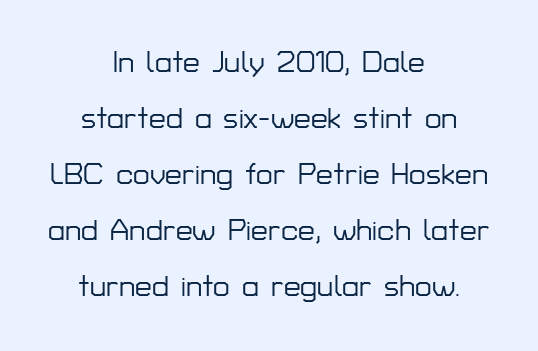
{"serif": "no", "italic": "no", "width": "normal", "stroke_contrast": "low", "x_height": "medium", "monospaced": "no", "underline": "no", "align": "center", "line_spacing_ratio": 1.87, "letter_spacing": "normal", "letter_spacing_em": 0.0, "glyph_px": 30}
